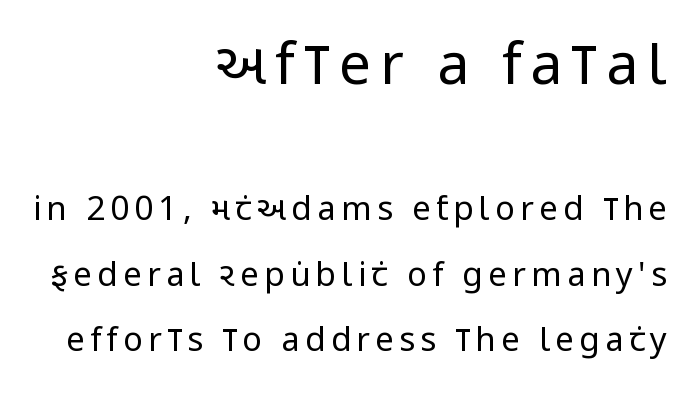
Q: Is the text bold? A: No.
Q: Is the text italic (slanted)? A: No, it is upright.
Q: Is the typeface a serif or a sans-serif typeface? A: Sans-serif.
Q: Is the text underlined? A: No.
Q: How is the paragraph aligned? A: Right-aligned.
Q: Is the spacing between lines tight, normal or loose? A: Loose.
Q: Which block of text is set in a larger size, the first (top) or the second (bottom)? A: The first (top) one.
Q: Width (condensed, normal, or wide)? A: Condensed.
Q: Stroke contrast? A: Low.
Q: x-height? A: Large.
Q: Monospaced? A: No.
